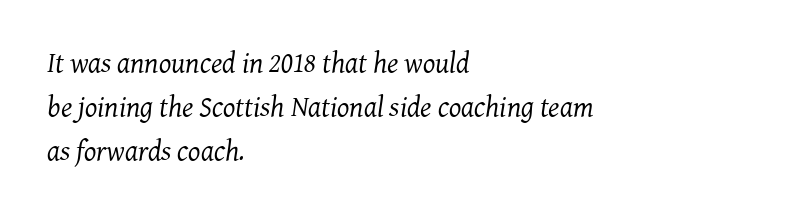
The image shows 29 px regular-weight serif type, italic (leaning right); set left-aligned, normal line spacing (1.51x), normal letter spacing, not underlined; medium stroke contrast and a medium x-height.
